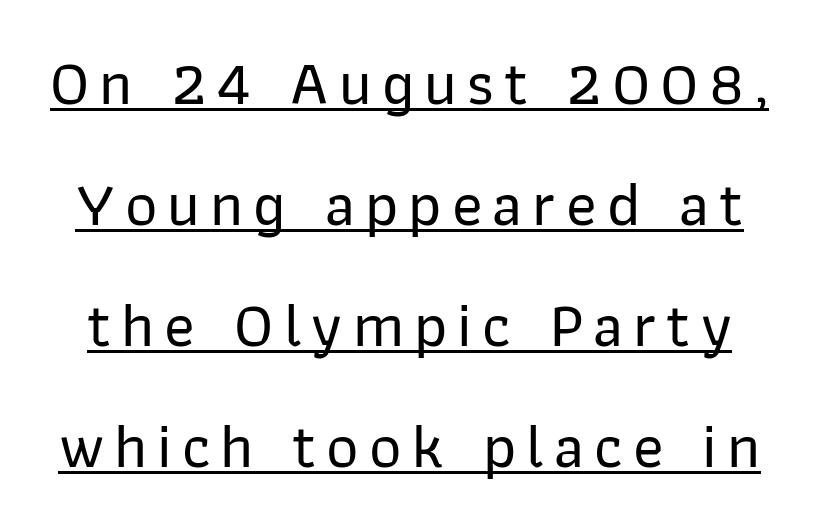
The image shows 63 px sans-serif type, upright; set loose line spacing (1.92x), underlined; low stroke contrast and a medium x-height.
